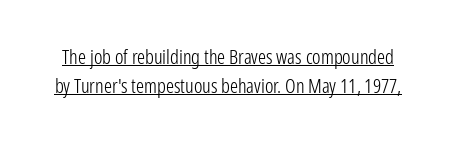
The image shows 20 px text type, upright; set normal line spacing (1.43x), normal letter spacing, underlined.
